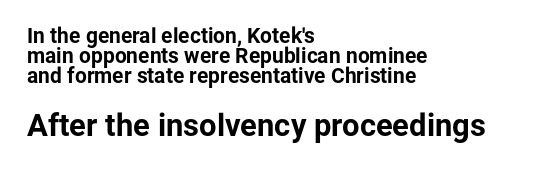
{"serif": "no", "italic": "no", "bold": "yes", "weight": "bold", "width": "normal", "stroke_contrast": "low", "x_height": "medium", "monospaced": "no", "underline": "no", "align": "left", "line_spacing": "tight", "line_spacing_ratio": 0.96, "letter_spacing": "normal", "letter_spacing_em": 0.0, "larger_block": "second", "size_ratio": 1.48, "glyph_px": 31}
